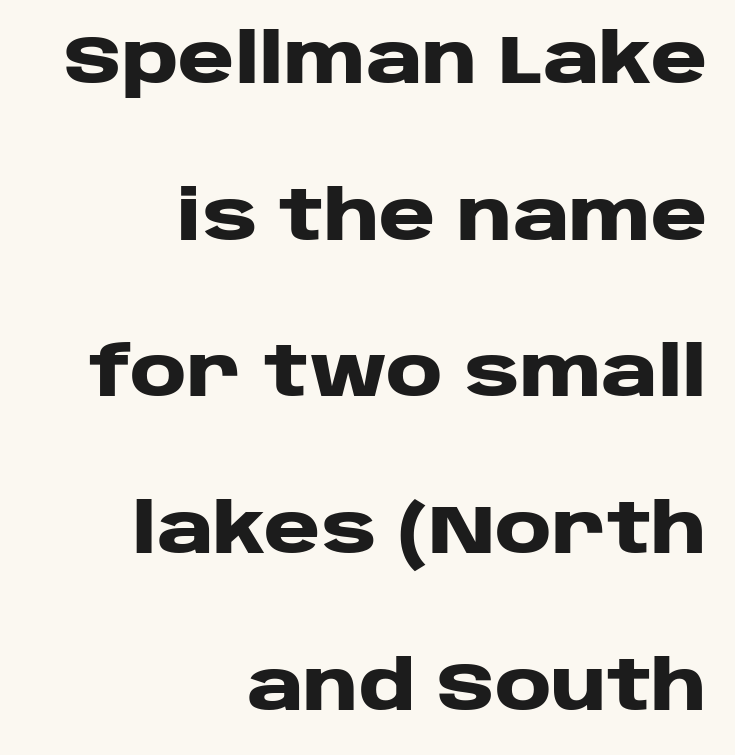
The image shows 69 px heavy, wide sans-serif type, upright; set right-aligned, loose line spacing (2.27x), normal letter spacing, not underlined; low stroke contrast and a large x-height.
